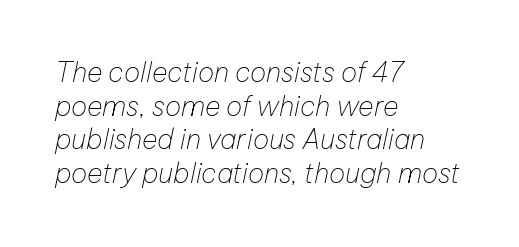
The image shows 27 px text type, italic (leaning right); set left-aligned, normal line spacing (1.25x), normal letter spacing, not underlined.
